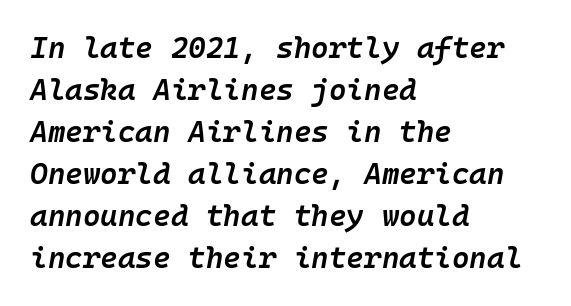
{"italic": "yes", "lean": "right", "slant_degrees": 10, "bold": "semi", "weight": "semibold", "width": "normal", "stroke_contrast": "low", "x_height": "medium", "monospaced": "yes", "underline": "no", "align": "left", "line_spacing": "normal", "line_spacing_ratio": 1.4, "letter_spacing": "normal", "letter_spacing_em": 0.0, "glyph_px": 30}
